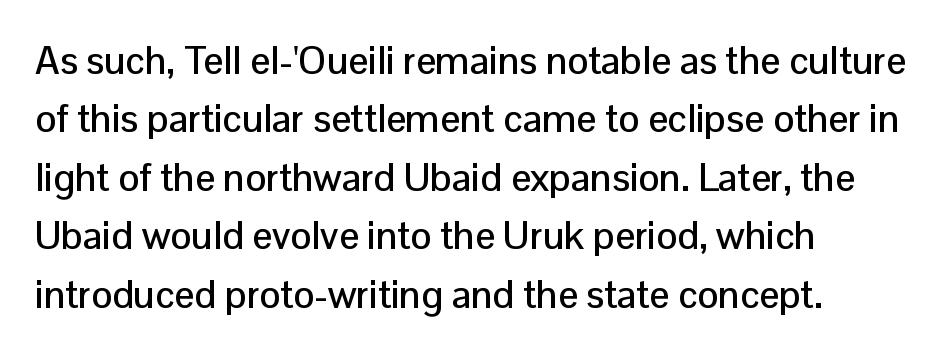
The image shows 39 px sans-serif type, upright; set left-aligned, normal line spacing (1.5x), normal letter spacing, not underlined; low stroke contrast and a medium x-height.
